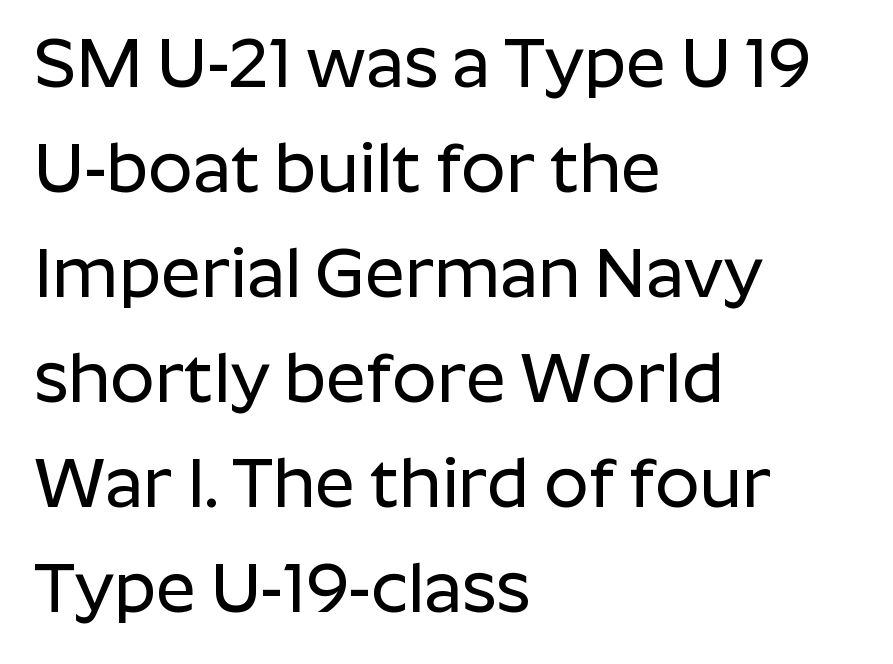
{"serif": "no", "italic": "no", "width": "normal", "stroke_contrast": "low", "x_height": "medium", "monospaced": "no", "underline": "no", "align": "left", "line_spacing": "normal", "line_spacing_ratio": 1.5, "letter_spacing": "normal", "letter_spacing_em": 0.0, "glyph_px": 70}
